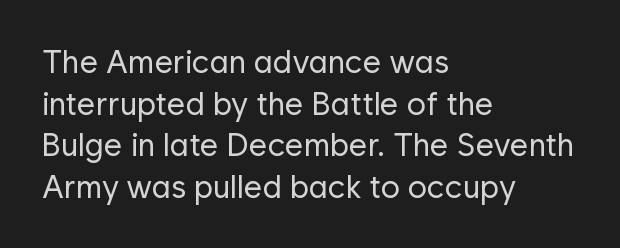
{"serif": "no", "italic": "no", "bold": "no", "weight": "regular", "width": "normal", "stroke_contrast": "low", "x_height": "medium", "monospaced": "no", "underline": "no", "align": "left", "line_spacing": "normal", "line_spacing_ratio": 1.3, "letter_spacing": "normal", "letter_spacing_em": 0.0, "glyph_px": 32}
